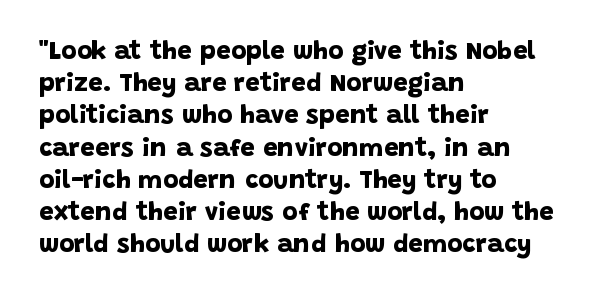
Short and long lines alike share a common starting point at left. Is the type bold? Yes — the strokes are clearly thick and heavy. The type is set solid horizontally, with unmodified tracking. Check the space under the baseline: it is left empty.
